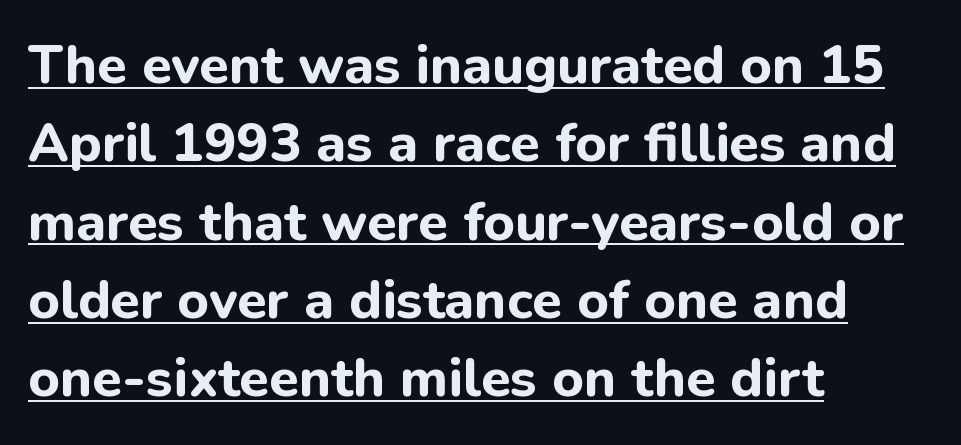
Here the designer chose a conventional face with non-uniform glyph widths. Rows of type keep a routine distance in the vertical direction. Set as a true bold cut, around the 700 mark. The passage shown is underscored from start to finish. The setting favours the left margin, as ordinary paragraphs usually do. Does the lettering tilt? It doesn't — this is upright.
